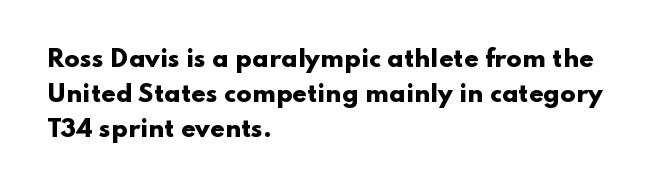
The image shows 23 px bold type, upright; set left-aligned, normal line spacing (1.53x), normal letter spacing, not underlined.
